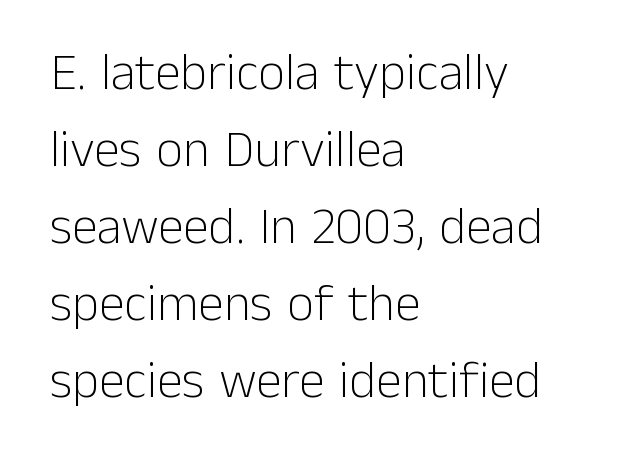
{"serif": "no", "italic": "no", "bold": "no", "weight": "light", "width": "normal", "stroke_contrast": "low", "x_height": "medium", "monospaced": "no", "underline": "no", "align": "left", "line_spacing": "normal", "line_spacing_ratio": 1.48, "letter_spacing": "normal", "letter_spacing_em": 0.0, "glyph_px": 52}
